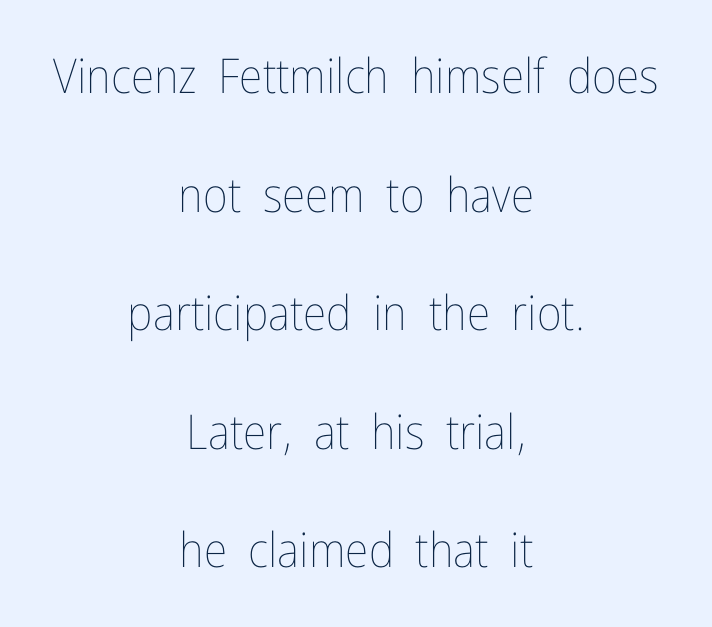
{"italic": "no", "bold": "no", "weight": "thin", "width": "condensed", "stroke_contrast": "low", "x_height": "medium", "monospaced": "no", "underline": "no", "align": "center", "line_spacing": "loose", "line_spacing_ratio": 2.47, "letter_spacing": "normal", "letter_spacing_em": 0.0, "glyph_px": 48}
